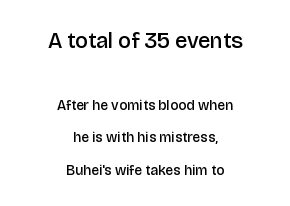
{"italic": "no", "bold": "semi", "underline": "no", "align": "center", "line_spacing": "loose", "line_spacing_ratio": 2.32, "letter_spacing": "normal", "letter_spacing_em": 0.0, "larger_block": "first", "size_ratio": 1.57, "glyph_px": 22}
